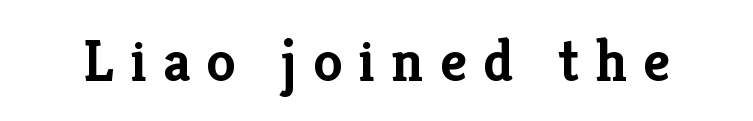
{"serif": "yes", "italic": "no", "bold": "yes", "weight": "semibold", "width": "normal", "stroke_contrast": "low", "x_height": "medium", "monospaced": "no", "underline": "no", "letter_spacing": "wide", "letter_spacing_em": 0.27, "glyph_px": 59}
